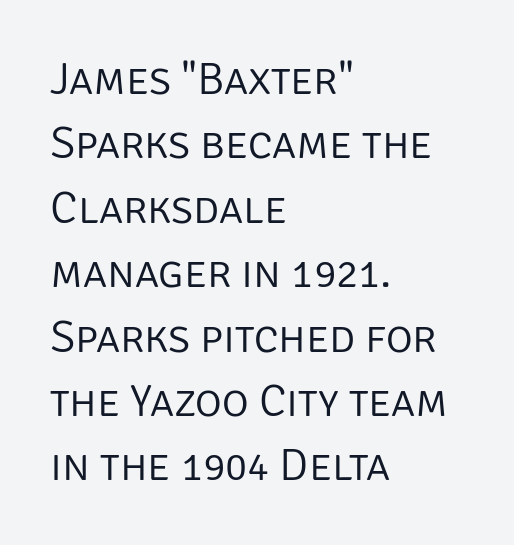
The text was rendered using a sans face with plain stroke endings. No extra tracking has been applied to these lines. Layout note: lines flush left. Compared with a typical body face, this is equally light or lighter still. The baseline area is clear.
